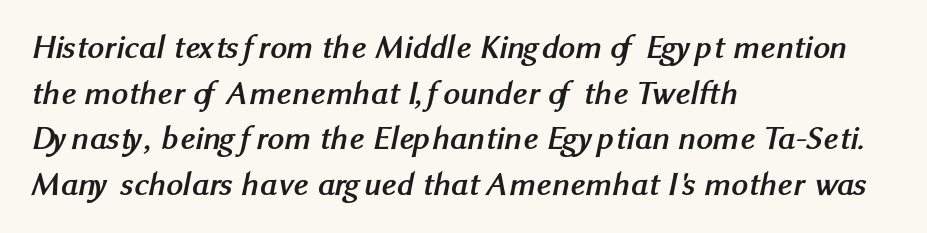
You could not count columns in this text — the font is proportionally spaced. Plenty of ink on the page — the face is bold. Interline gaps are of average width in this sample. Letters rest on an invisible, unmarked baseline. Is the block centered? No — it sits flush against the left margin. There is no visible air inserted between adjacent glyphs.
